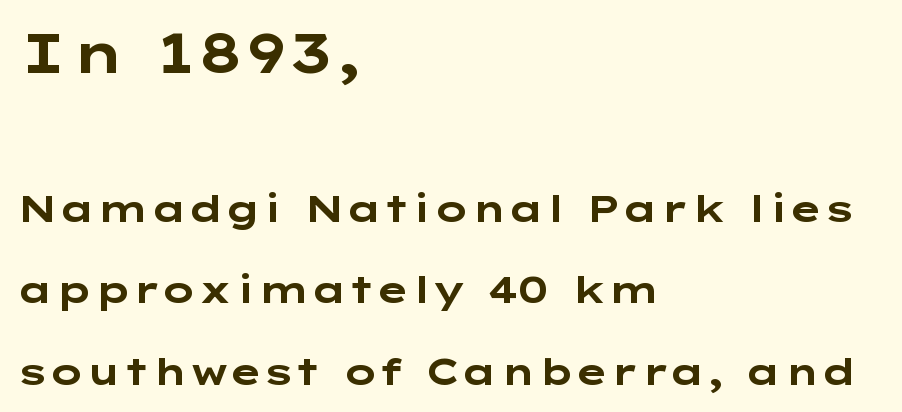
The area under the type is left untouched. The lines in this sample share a left origin and differ only in where they stop. Students, observe: this is what heavily led, spacious text looks like. Letterform terminals end flat and unadorned throughout the passage.
